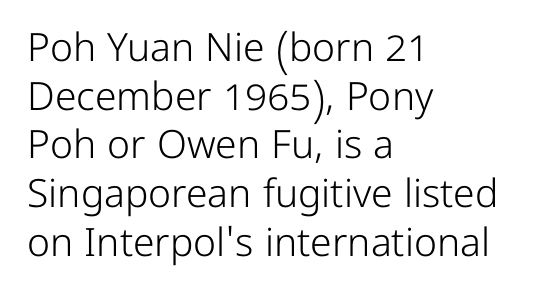
{"serif": "no", "italic": "no", "bold": "no", "weight": "light", "width": "normal", "stroke_contrast": "low", "x_height": "medium", "monospaced": "no", "underline": "no", "align": "left", "line_spacing": "normal", "line_spacing_ratio": 1.25, "letter_spacing": "normal", "letter_spacing_em": 0.0, "glyph_px": 39}
